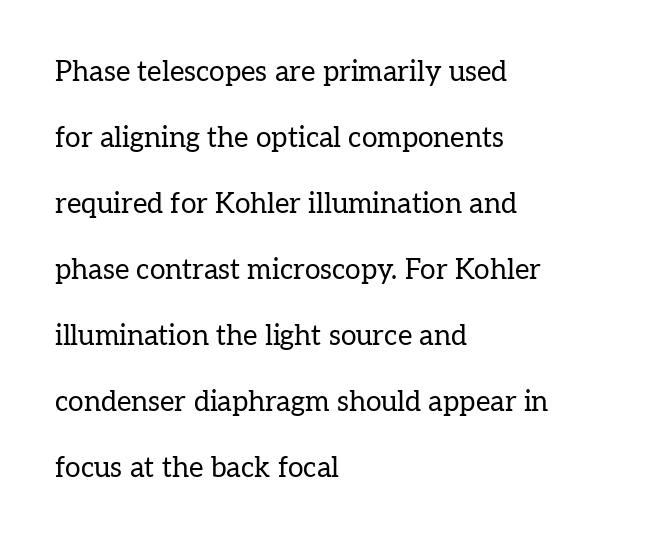
Q: Is the text bold? A: No.
Q: Is the text italic (slanted)? A: No, it is upright.
Q: Is the typeface a serif or a sans-serif typeface? A: Serif.
Q: Is the text underlined? A: No.
Q: How is the paragraph aligned? A: Left-aligned.
Q: Is the spacing between letters normal or unusually wide? A: Normal.
Q: Is the spacing between lines tight, normal or loose? A: Loose.
Q: Width (condensed, normal, or wide)? A: Normal.
Q: Stroke contrast? A: Low.
Q: x-height? A: Medium.
Q: Monospaced? A: No.
